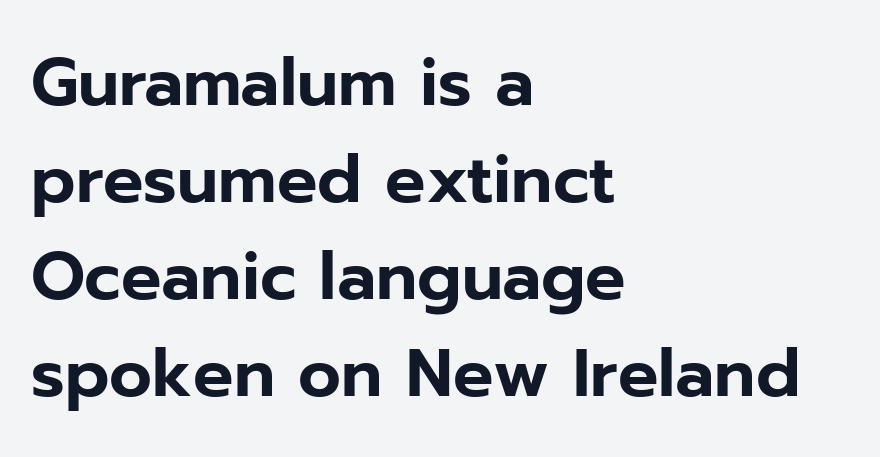
{"serif": "no", "italic": "no", "width": "normal", "stroke_contrast": "low", "x_height": "medium", "monospaced": "no", "underline": "no", "align": "left", "line_spacing": "normal", "line_spacing_ratio": 1.45, "letter_spacing": "normal", "letter_spacing_em": 0.0, "glyph_px": 67}
